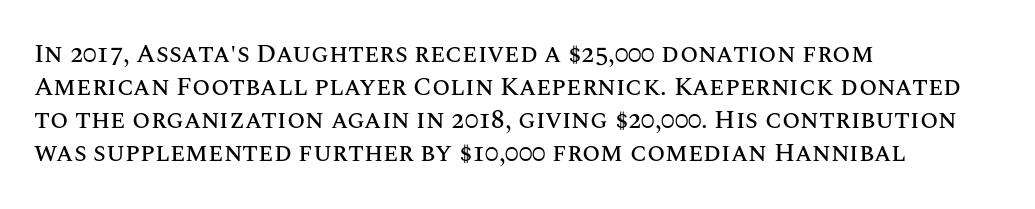
The image shows 26 px text type, upright; set left-aligned, normal line spacing (1.27x), normal letter spacing, not underlined.
